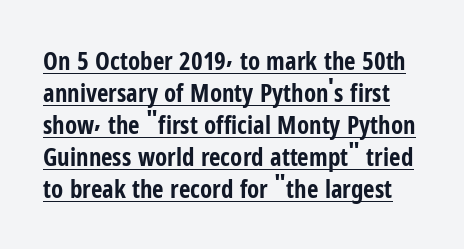
{"italic": "no", "bold": "yes", "underline": "yes", "line_spacing": "normal", "line_spacing_ratio": 1.28, "letter_spacing": "normal", "letter_spacing_em": 0.0, "glyph_px": 25}
